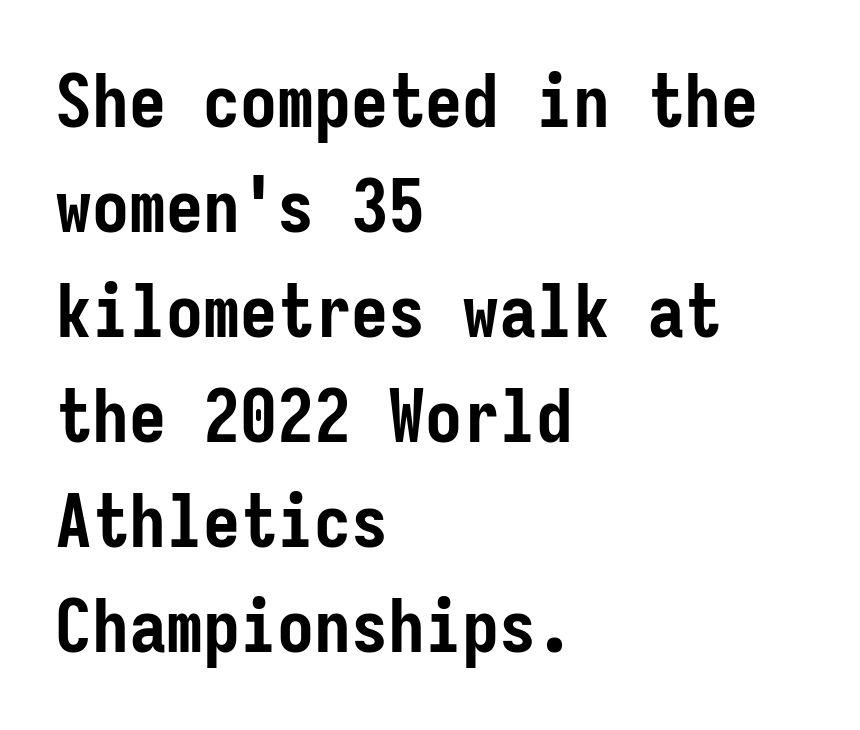
Q: Is the text bold? A: Yes.
Q: Is the text italic (slanted)? A: No, it is upright.
Q: Is the typeface a serif or a sans-serif typeface? A: Sans-serif.
Q: Is the text underlined? A: No.
Q: How is the paragraph aligned? A: Left-aligned.
Q: Is the spacing between letters normal or unusually wide? A: Normal.
Q: Is the spacing between lines tight, normal or loose? A: Normal.
Q: Width (condensed, normal, or wide)? A: Condensed.
Q: Stroke contrast? A: Low.
Q: x-height? A: Medium.
Q: Monospaced? A: Yes.
